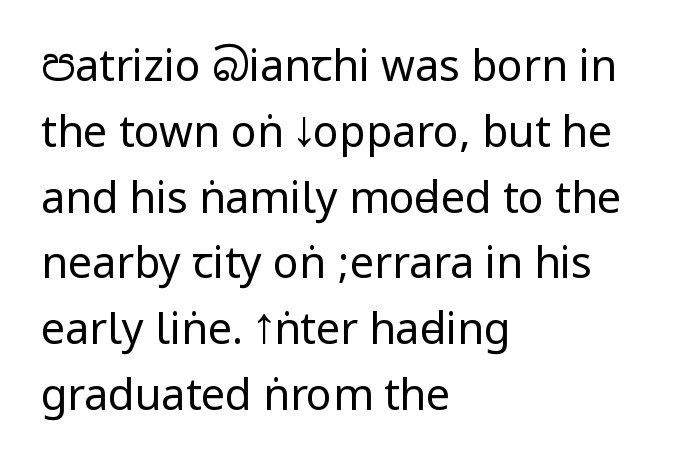
Q: Is the text bold? A: No.
Q: Is the text italic (slanted)? A: No, it is upright.
Q: Is the typeface a serif or a sans-serif typeface? A: Sans-serif.
Q: Is the text underlined? A: No.
Q: How is the paragraph aligned? A: Left-aligned.
Q: Is the spacing between letters normal or unusually wide? A: Normal.
Q: Is the spacing between lines tight, normal or loose? A: Normal.
Q: Width (condensed, normal, or wide)? A: Condensed.
Q: Stroke contrast? A: Low.
